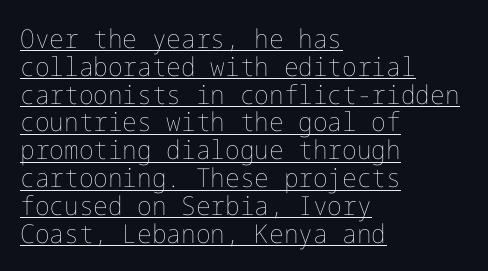
Q: Is the text bold? A: No.
Q: Is the text italic (slanted)? A: No, it is upright.
Q: Is the text underlined? A: Yes.
Q: How is the paragraph aligned? A: Left-aligned.
Q: Is the spacing between letters normal or unusually wide? A: Normal.
Q: Is the spacing between lines tight, normal or loose? A: Tight.
